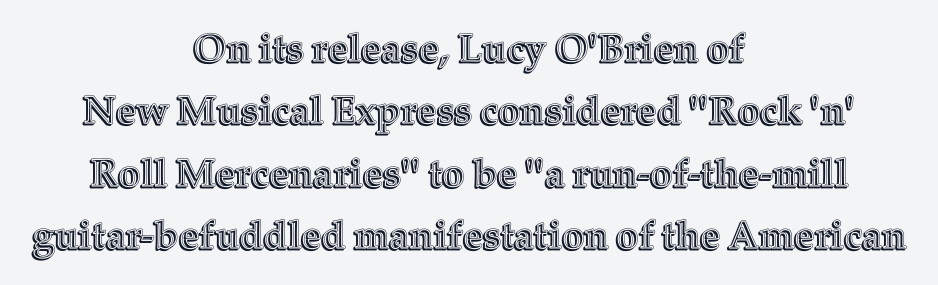
The image shows 39 px text type, upright; set centered, normal line spacing (1.6x), normal letter spacing, not underlined; a medium x-height.
